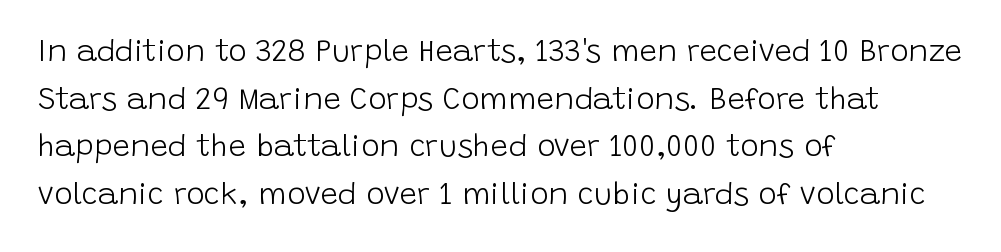
{"serif": "no", "italic": "no", "bold": "no", "weight": "light", "width": "normal", "stroke_contrast": "low", "x_height": "large", "monospaced": "no", "underline": "no", "align": "left", "line_spacing": "normal", "line_spacing_ratio": 1.54, "letter_spacing": "normal", "letter_spacing_em": 0.0, "glyph_px": 31}
